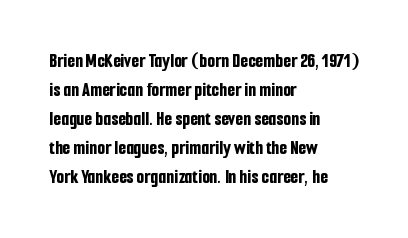
Q: Is the text bold? A: Yes.
Q: Is the text italic (slanted)? A: No, it is upright.
Q: Is the text underlined? A: No.
Q: How is the paragraph aligned? A: Left-aligned.
Q: Is the spacing between letters normal or unusually wide? A: Normal.
Q: Is the spacing between lines tight, normal or loose? A: Normal.
